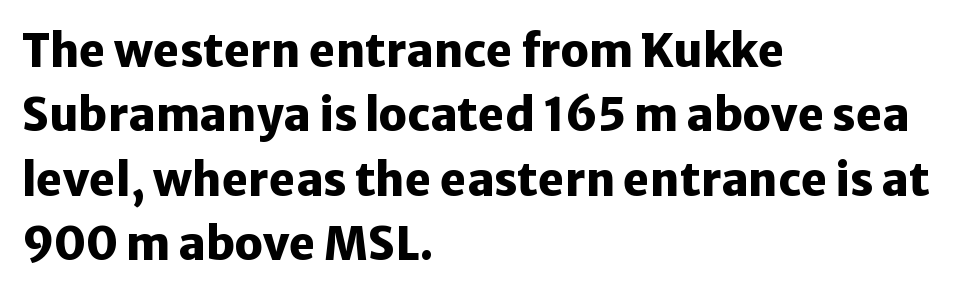
Grotesque or geometric, the face here clearly has no serifs. The face used here is proportionally spaced, like ordinary book or web type. This rendering features lettering with no underline. The axis of the letterforms is exactly vertical.
